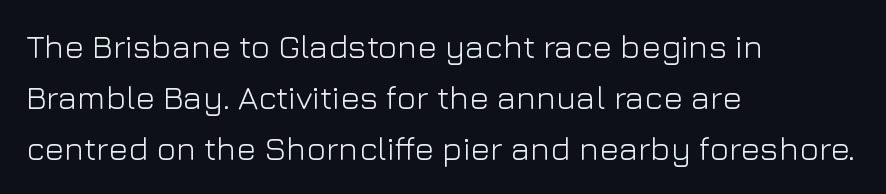
Q: Is the text bold? A: No.
Q: Is the text italic (slanted)? A: No, it is upright.
Q: Is the typeface a serif or a sans-serif typeface? A: Sans-serif.
Q: Is the text underlined? A: No.
Q: How is the paragraph aligned? A: Left-aligned.
Q: Is the spacing between letters normal or unusually wide? A: Normal.
Q: Is the spacing between lines tight, normal or loose? A: Normal.
Q: Width (condensed, normal, or wide)? A: Normal.
Q: Stroke contrast? A: Low.
Q: x-height? A: Medium.
Q: Monospaced? A: No.
